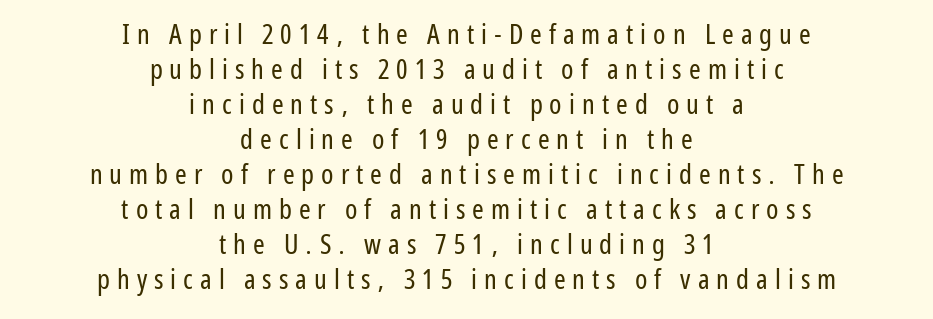
Q: Is the text bold? A: No.
Q: Is the text italic (slanted)? A: No, it is upright.
Q: Is the typeface a serif or a sans-serif typeface? A: Sans-serif.
Q: Is the text underlined? A: No.
Q: How is the paragraph aligned? A: Centered.
Q: Is the spacing between letters normal or unusually wide? A: Unusually wide.
Q: Is the spacing between lines tight, normal or loose? A: Normal.
Q: Width (condensed, normal, or wide)? A: Condensed.
Q: Stroke contrast? A: Low.
Q: x-height? A: Medium.
Q: Monospaced? A: No.
